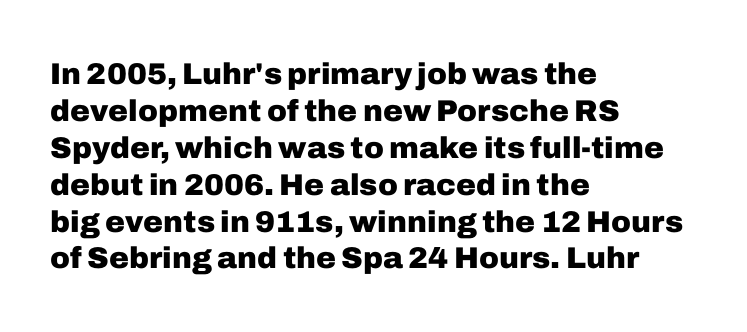
Ascenders rise straight up at ninety degrees. Character widths vary here, with narrow letters taking less room than wide ones. Beneath every word, the page is bare. How are the letters spaced? Ordinarily, with no added tracking. Notice how the passage keeps a crisp vertical edge on the left only. Serif or sans? Sans — the stroke terminals are bare.
